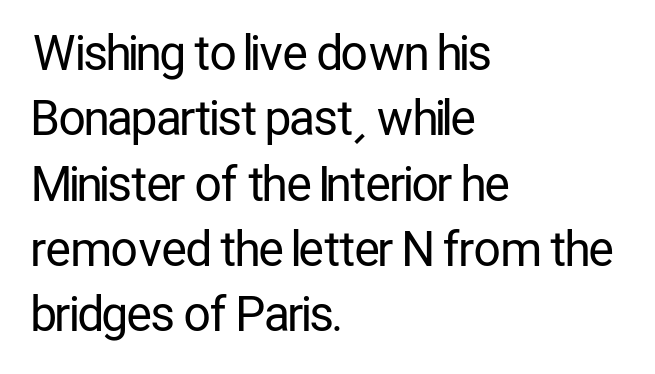
{"serif": "no", "italic": "no", "bold": "no", "weight": "regular", "width": "condensed", "stroke_contrast": "low", "x_height": "medium", "monospaced": "no", "underline": "no", "align": "left", "line_spacing": "normal", "line_spacing_ratio": 1.39, "letter_spacing": "normal", "letter_spacing_em": 0.0, "glyph_px": 47}
